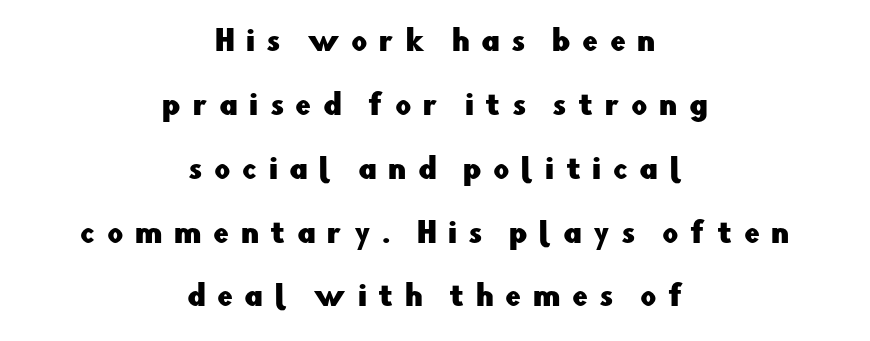
The letters stand upright; this is a roman face. Tracking value appears strongly positive — letters spread wide. Line starts and ends both wander, symmetrically. The passage shown is typed in a proportional face where columns would drift.
